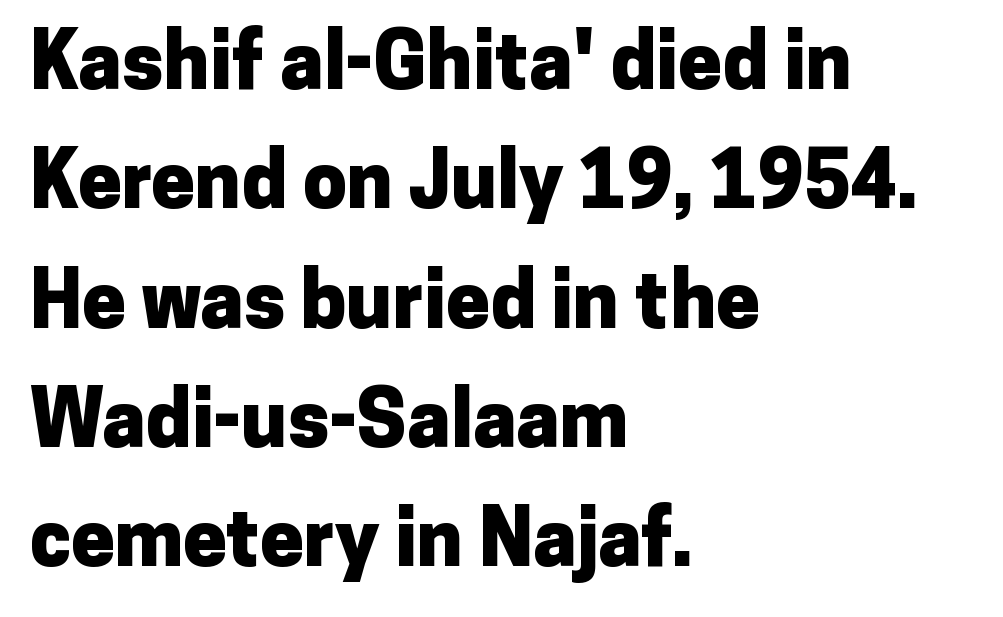
Q: Is the text bold? A: Yes.
Q: Is the text italic (slanted)? A: No, it is upright.
Q: Is the typeface a serif or a sans-serif typeface? A: Sans-serif.
Q: Is the text underlined? A: No.
Q: How is the paragraph aligned? A: Left-aligned.
Q: Is the spacing between letters normal or unusually wide? A: Normal.
Q: Is the spacing between lines tight, normal or loose? A: Normal.
Q: Width (condensed, normal, or wide)? A: Normal.
Q: Stroke contrast? A: Low.
Q: x-height? A: Medium.
Q: Monospaced? A: No.
